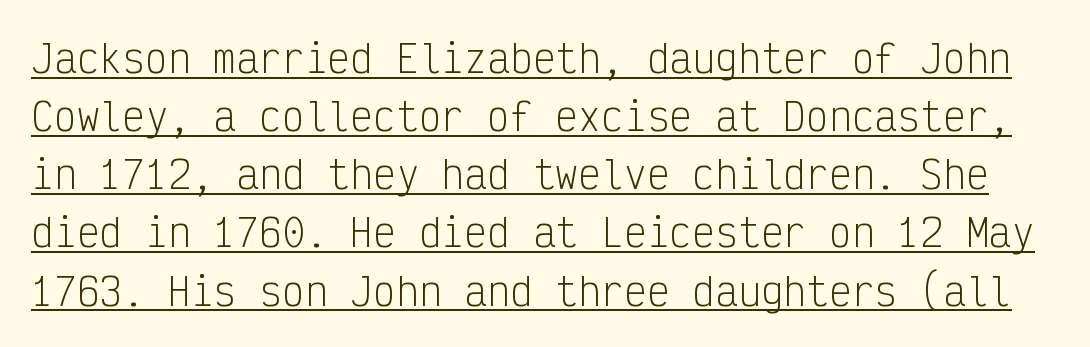
The rendering uses typewriter-style spacing with identical character cells. Check the space under the baseline: a stroke is drawn there. The vertical gap from one line to the next is medium. This reads as an unemphasized weight, regular at the heaviest. The letters stand straight up with perfectly vertical stems. Observe the absence of serifs on each vertical stroke in this sample.
